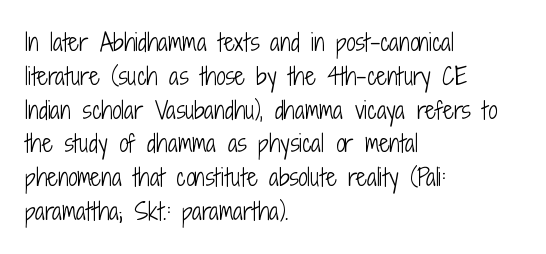
The image shows 23 px text type, upright; set left-aligned, normal line spacing (1.47x), normal letter spacing, not underlined.
